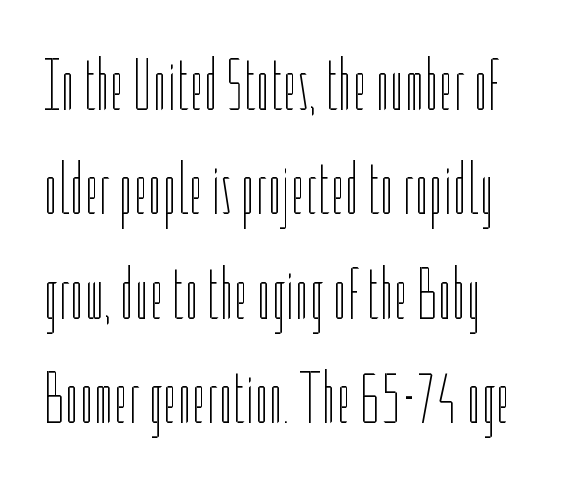
{"italic": "no", "bold": "no", "weight": "thin", "width": "condensed", "stroke_contrast": "low", "x_height": "medium", "monospaced": "no", "underline": "no", "line_spacing": "normal", "line_spacing_ratio": 1.41, "letter_spacing": "normal", "letter_spacing_em": 0.0, "glyph_px": 74}
